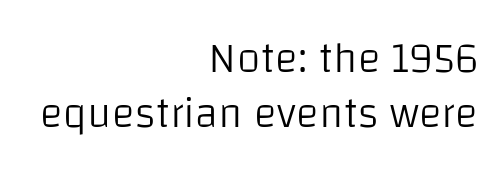
Check under the words: just untouched page. Students, note that the glyphs here touch the page at normal intervals. No italicization has been applied; the sample stays upright. Is this a sans? Yes — the strokes have no serifs.
